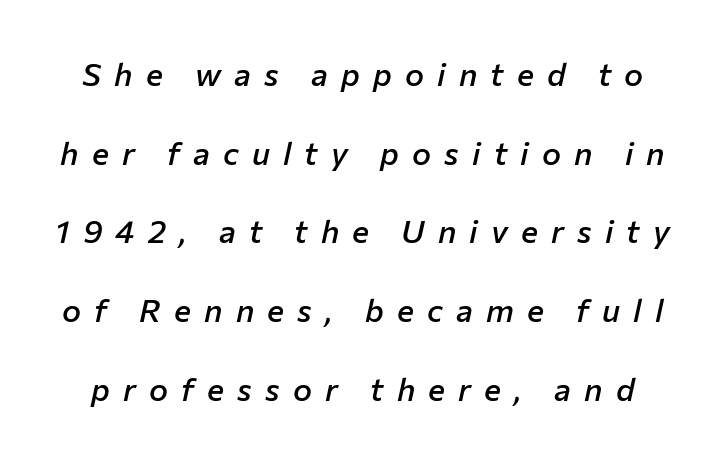
Q: Is the text bold? A: Semi-bold.
Q: Is the text italic (slanted)? A: Yes, it leans right by about 12 degrees.
Q: Is the text underlined? A: No.
Q: Is the spacing between letters normal or unusually wide? A: Unusually wide.
Q: Is the spacing between lines tight, normal or loose? A: Loose.
Q: Width (condensed, normal, or wide)? A: Normal.
Q: Stroke contrast? A: Low.
Q: x-height? A: Medium.
Q: Monospaced? A: No.
